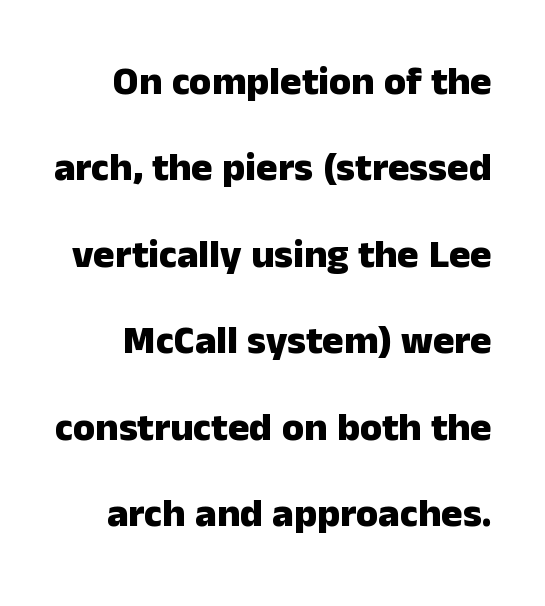
The image shows 40 px heavy sans-serif type, upright; set loose line spacing (2.16x), normal letter spacing, not underlined; low stroke contrast and a medium x-height.
